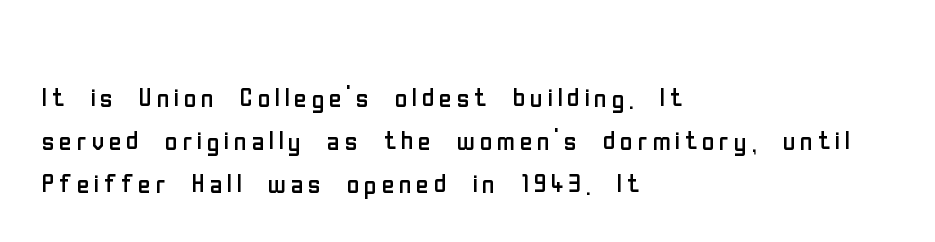
{"serif": "no", "italic": "no", "bold": "no", "weight": "regular", "width": "condensed", "stroke_contrast": "low", "x_height": "medium", "monospaced": "no", "underline": "no", "align": "left", "line_spacing_ratio": 1.23, "glyph_px": 35}
